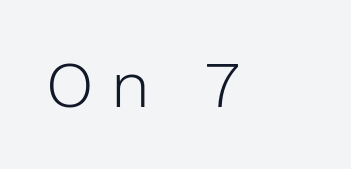
Letters have the restrained weight of plain body copy at most. The rendering uses natural spacing where letterforms have individual widths. No italicization has been applied; the sample stays upright. Every row of glyphs begins at an identical x-position on the left. Letter spacing: wide.
